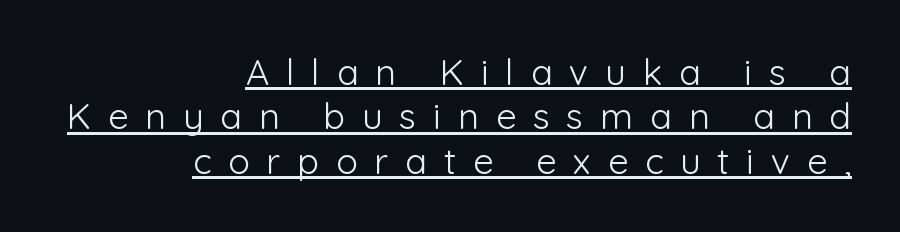
{"serif": "no", "italic": "no", "bold": "no", "weight": "light", "width": "normal", "stroke_contrast": "low", "x_height": "medium", "monospaced": "no", "underline": "yes", "align": "right", "line_spacing_ratio": 1.23, "letter_spacing": "wide", "letter_spacing_em": 0.47, "glyph_px": 36}
